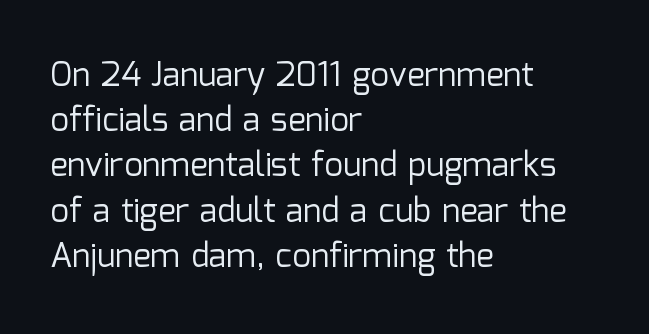
Q: Is the text bold? A: No.
Q: Is the text italic (slanted)? A: No, it is upright.
Q: Is the typeface a serif or a sans-serif typeface? A: Sans-serif.
Q: Is the text underlined? A: No.
Q: How is the paragraph aligned? A: Left-aligned.
Q: Is the spacing between letters normal or unusually wide? A: Normal.
Q: Is the spacing between lines tight, normal or loose? A: Normal.
Q: Width (condensed, normal, or wide)? A: Normal.
Q: Stroke contrast? A: Low.
Q: x-height? A: Medium.
Q: Monospaced? A: No.
